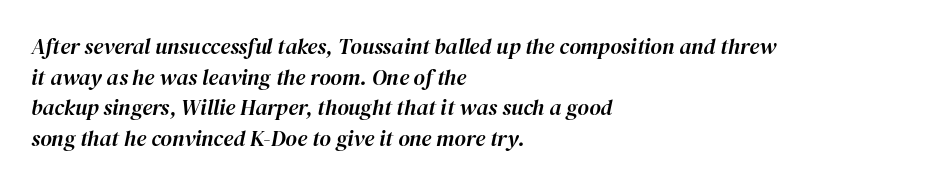
The line texture is even and compact thanks to regular tracking. In terms of leading, this rendering sits right in the middle. The typesetter chose a ragged-right arrangement here. The glyphs look as if they've been sheared to an angle. Clear beneath every line of the passage.
